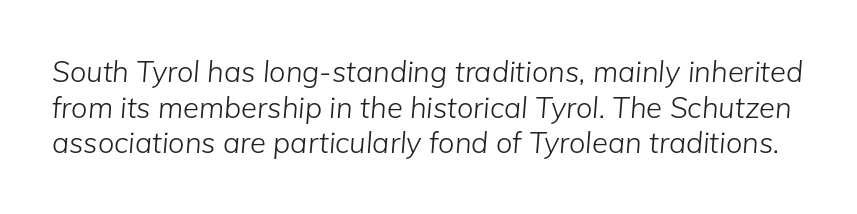
The image shows 29 px light type, italic (leaning right); set line spacing 1.23x, normal letter spacing, not underlined; low stroke contrast and a medium x-height.
